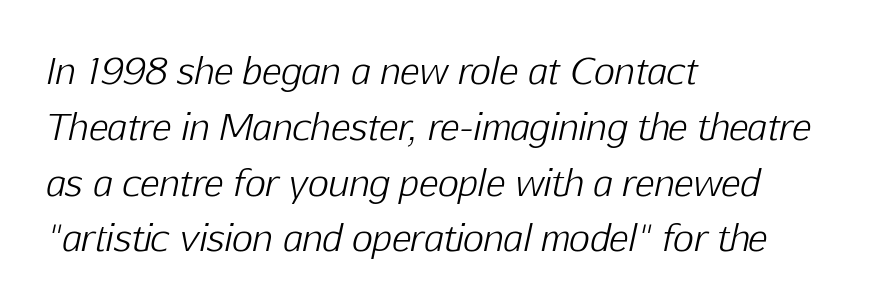
The ragged edge is on the right, which tells us the setting is flush left. Underline: absent. Students, observe: this is what conventionally led text looks like. Letter spacing: default.
